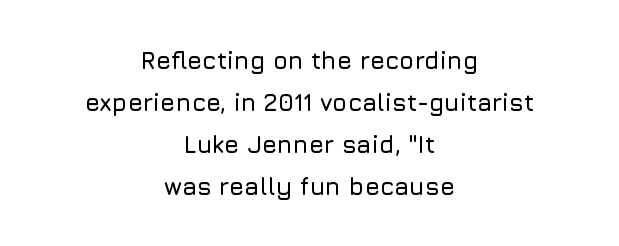
Q: Is the text italic (slanted)? A: No, it is upright.
Q: Is the text underlined? A: No.
Q: How is the paragraph aligned? A: Centered.
Q: Is the spacing between letters normal or unusually wide? A: Normal.
